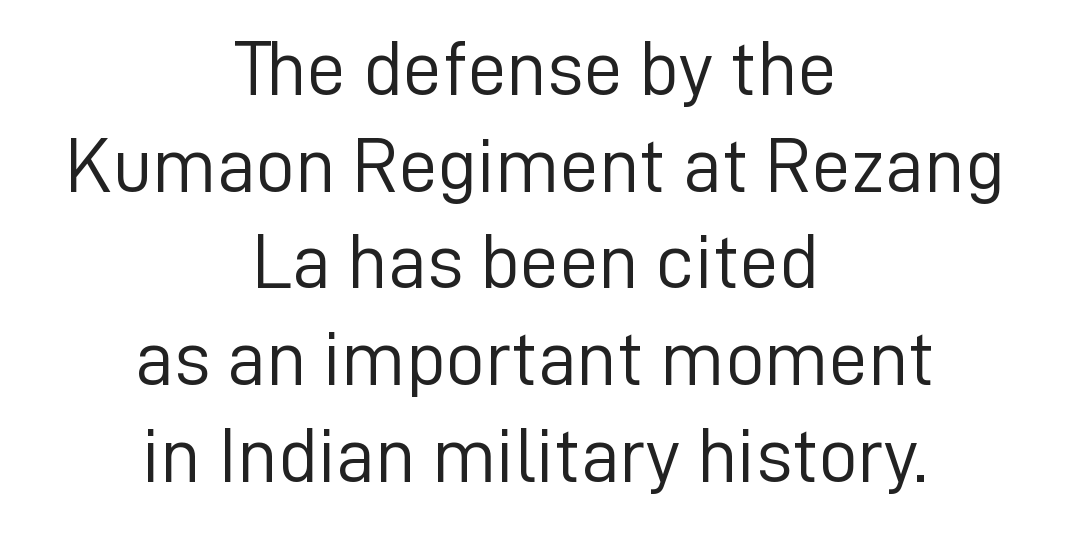
{"serif": "no", "italic": "no", "bold": "no", "weight": "light", "width": "normal", "stroke_contrast": "low", "x_height": "medium", "monospaced": "no", "underline": "no", "align": "center", "line_spacing_ratio": 1.24, "letter_spacing": "normal", "letter_spacing_em": 0.0, "glyph_px": 78}
